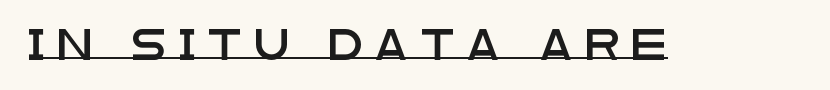
{"serif": "no", "italic": "no", "width": "wide", "stroke_contrast": "low", "x_height": "large", "monospaced": "no", "underline": "yes", "letter_spacing": "wide", "letter_spacing_em": 0.4, "glyph_px": 31}
